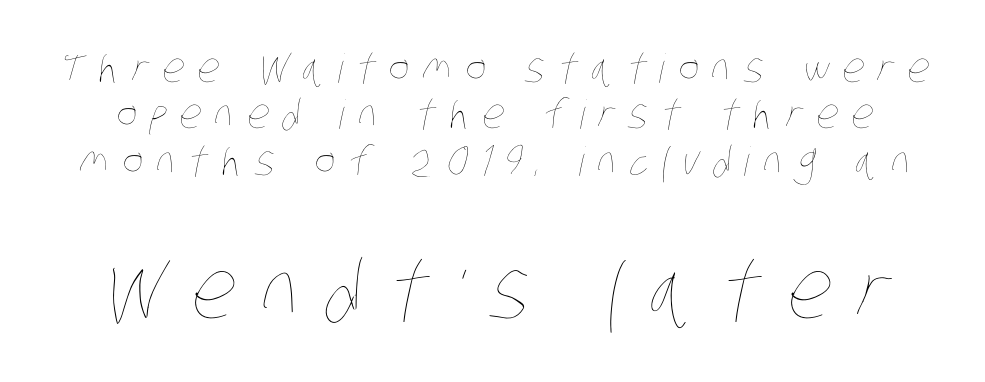
The emphasis by scale lands on block number two, below. The letterforms sit at book weight or below. Inter-character spacing is expanded well beyond the font's built-in metrics. Descenders hang freely into open space. Character widths vary here, with narrow letters taking less room than wide ones.
